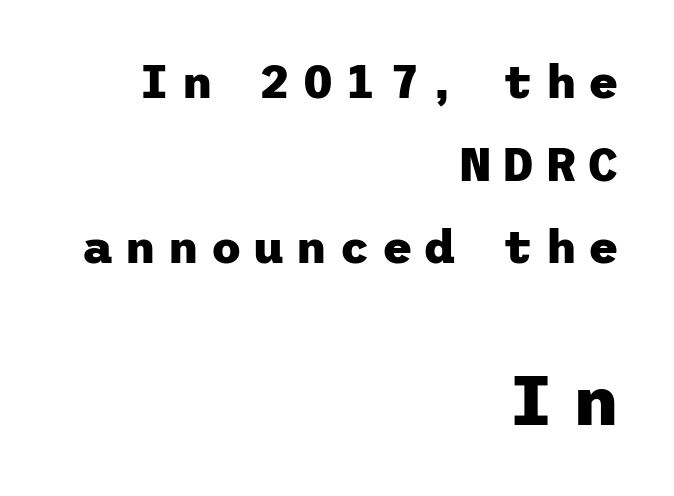
Q: Is the text bold? A: Yes.
Q: Is the text italic (slanted)? A: No, it is upright.
Q: Is the typeface a serif or a sans-serif typeface? A: Sans-serif.
Q: Is the text underlined? A: No.
Q: How is the paragraph aligned? A: Right-aligned.
Q: Is the spacing between letters normal or unusually wide? A: Unusually wide.
Q: Which block of text is set in a larger size, the first (top) or the second (bottom)? A: The second (bottom) one.
Q: Width (condensed, normal, or wide)? A: Normal.
Q: Stroke contrast? A: Low.
Q: x-height? A: Medium.
